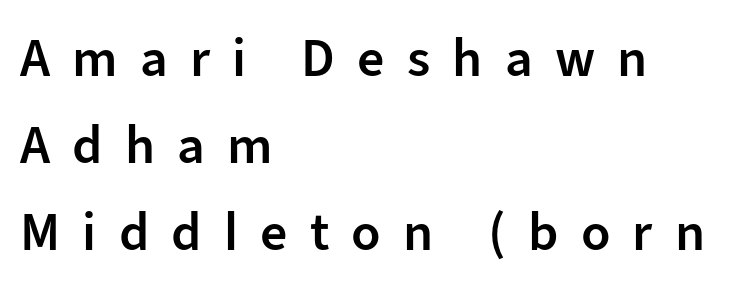
The passage shown has open, widely tracked lettering throughout. Is the block centered? No — it sits flush against the left margin. Varying glyph widths throughout — classic text-font behaviour. These words are printed semibold, heavier than regular yet not bold. Line spacing here is normal.
